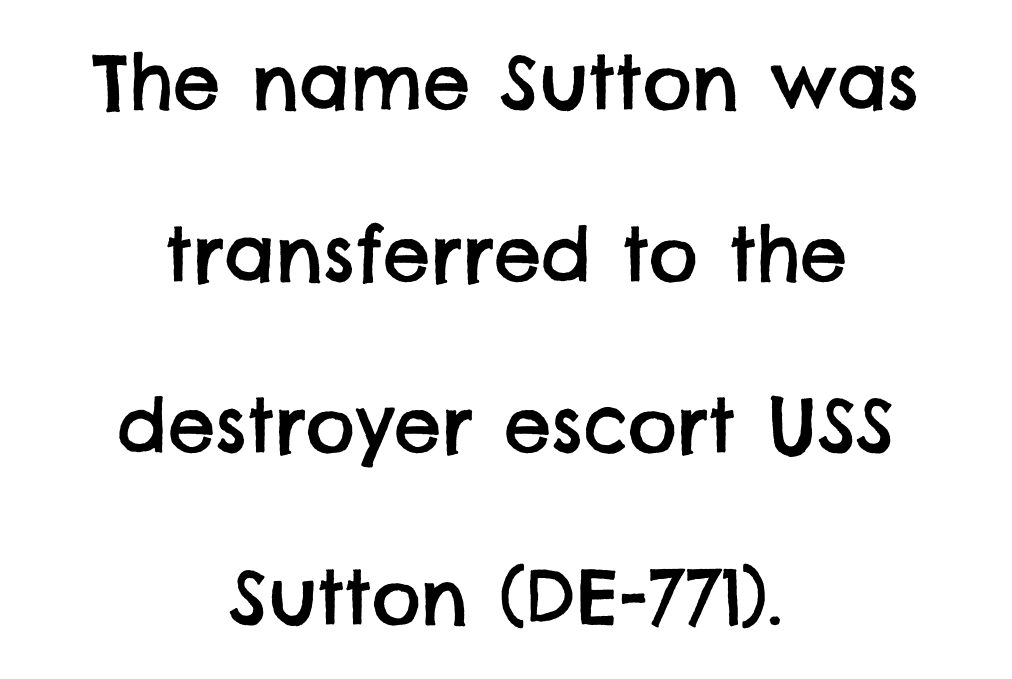
{"serif": "no", "width": "normal", "stroke_contrast": "low", "x_height": "large", "monospaced": "no", "underline": "no", "align": "center", "line_spacing": "loose", "line_spacing_ratio": 2.29, "letter_spacing": "normal", "letter_spacing_em": 0.0, "glyph_px": 75}
